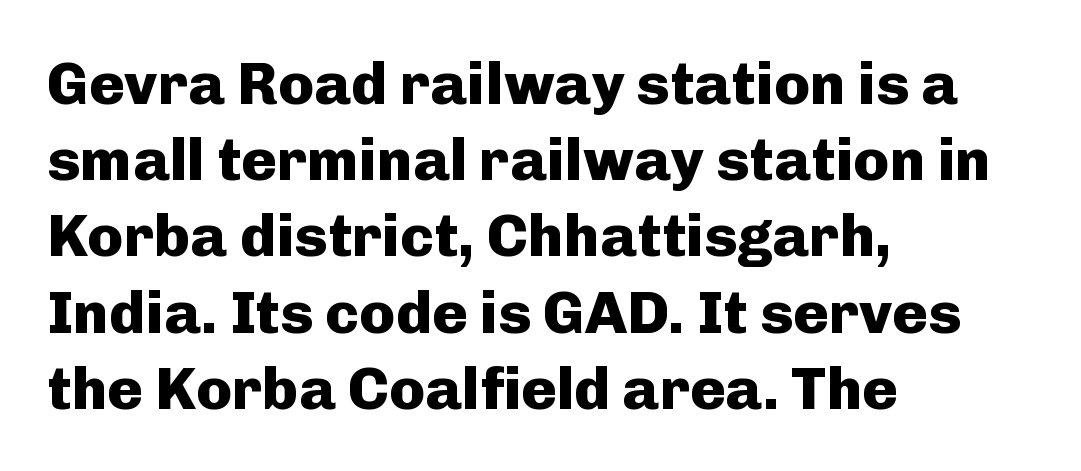
One glance says typical: line gaps are just what's usual. The letterforms sit shoulder to shoulder at normal distance. This rendering features lettering with no underline. A dark, heavy texture on the line: the type is bold. The lines in this sample share a left origin and differ only in where they stop.
